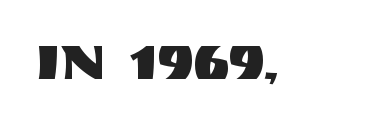
These lines are rendered in a variable-pitch font. Students, note that the glyphs here touch the page at normal intervals. Check the space under the baseline: it is left empty. This is sans-serif lettering, the kind often seen on screens and signage.
